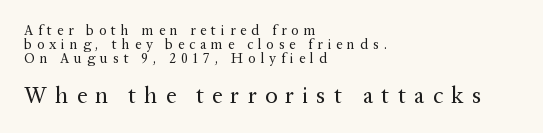
Q: Is the text bold? A: No.
Q: Is the text italic (slanted)? A: No, it is upright.
Q: Is the text underlined? A: No.
Q: How is the paragraph aligned? A: Left-aligned.
Q: Is the spacing between letters normal or unusually wide? A: Unusually wide.
Q: Is the spacing between lines tight, normal or loose? A: Tight.
Q: Which block of text is set in a larger size, the first (top) or the second (bottom)? A: The second (bottom) one.
